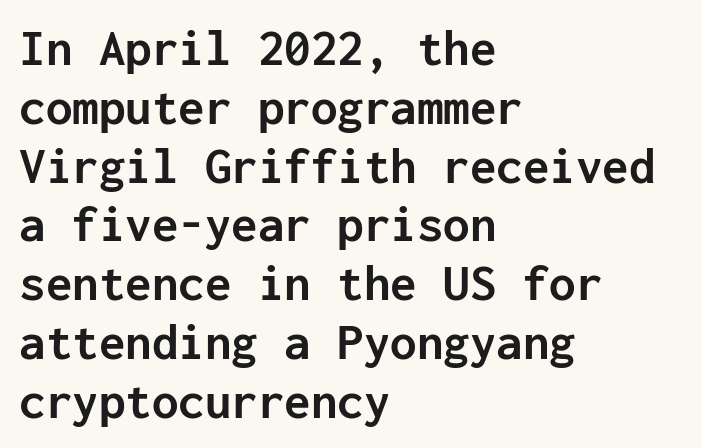
{"serif": "no", "italic": "no", "bold": "yes", "weight": "semibold", "width": "normal", "stroke_contrast": "low", "x_height": "medium", "monospaced": "yes", "underline": "no", "align": "left", "line_spacing": "tight", "line_spacing_ratio": 1.11, "letter_spacing": "normal", "letter_spacing_em": 0.0, "glyph_px": 53}
